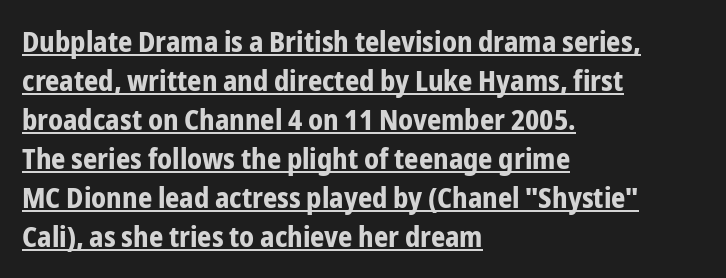
Q: Is the text bold? A: Yes.
Q: Is the text italic (slanted)? A: No, it is upright.
Q: Is the typeface a serif or a sans-serif typeface? A: Sans-serif.
Q: Is the text underlined? A: Yes.
Q: How is the paragraph aligned? A: Left-aligned.
Q: Is the spacing between letters normal or unusually wide? A: Normal.
Q: Is the spacing between lines tight, normal or loose? A: Normal.
Q: Width (condensed, normal, or wide)? A: Condensed.
Q: Stroke contrast? A: Low.
Q: x-height? A: Medium.
Q: Monospaced? A: No.
